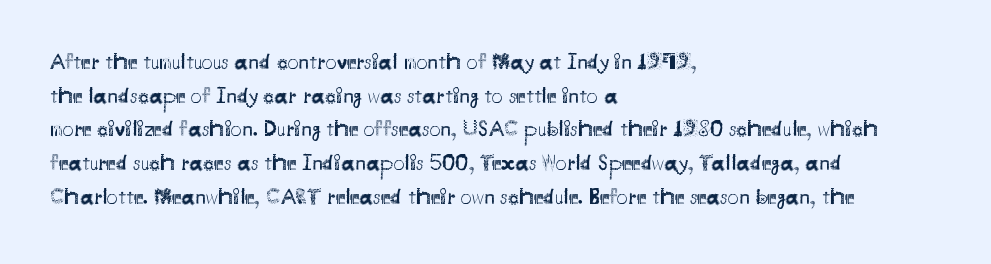
Unbolded letterforms with no extra heft. The letterforms sit shoulder to shoulder at normal distance. Line spacing here is normal. Glance below the letters and you will spot only blank space. Visually the block forms a straight wall on the left and a jagged coastline on the right.
